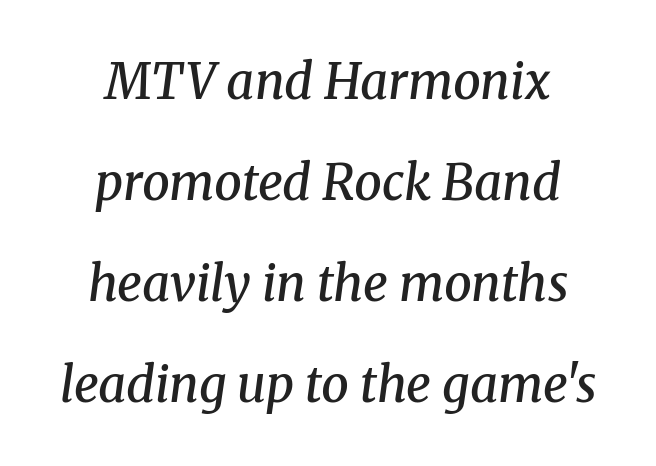
Q: Is the text bold? A: Semi-bold.
Q: Is the text italic (slanted)? A: Yes, it leans right by about 8 degrees.
Q: Is the typeface a serif or a sans-serif typeface? A: Serif.
Q: Is the text underlined? A: No.
Q: How is the paragraph aligned? A: Centered.
Q: Is the spacing between letters normal or unusually wide? A: Normal.
Q: Is the spacing between lines tight, normal or loose? A: Loose.
Q: Width (condensed, normal, or wide)? A: Normal.
Q: Stroke contrast? A: Medium.
Q: x-height? A: Medium.
Q: Monospaced? A: No.
